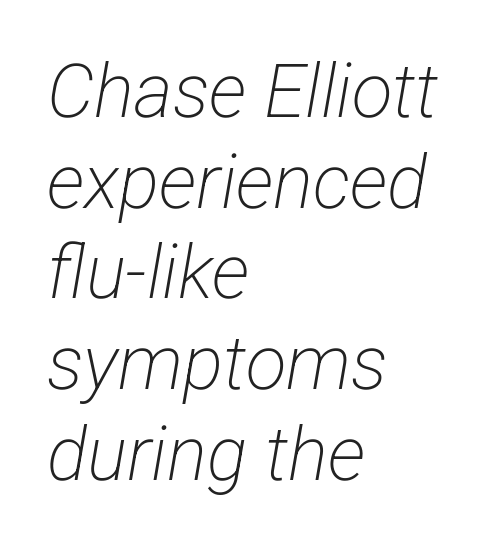
Quick note: underline off. To sum up the face: it is a sans, with no serifs. Spacing verdict: proportional, widths tailored to each character. No chunkiness to these letters — they're not bold. A typesetter would call this zero additional tracking.
